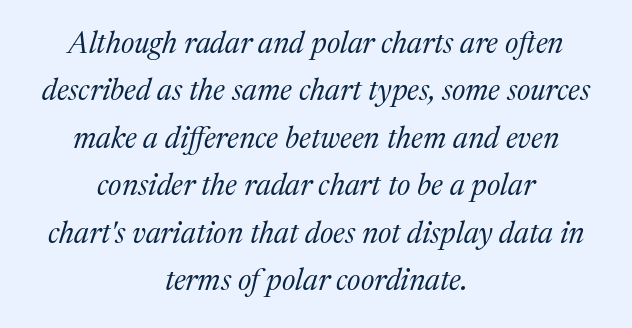
{"serif": "yes", "italic": "yes", "lean": "right", "slant_degrees": 17, "bold": "no", "weight": "regular", "width": "normal", "stroke_contrast": "medium", "x_height": "medium", "monospaced": "no", "underline": "no", "align": "center", "line_spacing": "normal", "line_spacing_ratio": 1.58, "letter_spacing": "normal", "letter_spacing_em": 0.0, "glyph_px": 30}
